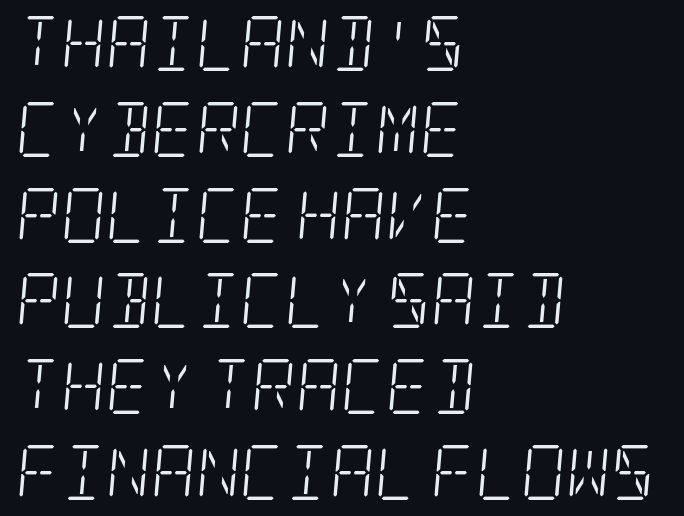
Q: Is the text bold? A: No.
Q: Is the text italic (slanted)? A: Yes, it leans right by about 5 degrees.
Q: Is the typeface a serif or a sans-serif typeface? A: Serif.
Q: Is the text underlined? A: No.
Q: How is the paragraph aligned? A: Left-aligned.
Q: Is the spacing between letters normal or unusually wide? A: Normal.
Q: Is the spacing between lines tight, normal or loose? A: Normal.
Q: Width (condensed, normal, or wide)? A: Condensed.
Q: Stroke contrast? A: Low.
Q: x-height? A: Large.
